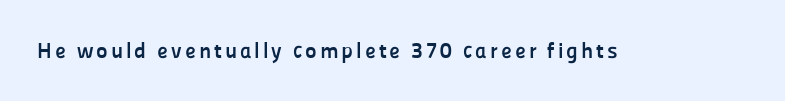
Weight check: bold — yes, fully. Rule under the text: the space is simply empty. Quick note: not italic, upright.
